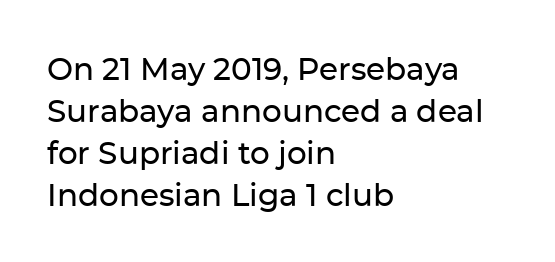
Q: Is the text italic (slanted)? A: No, it is upright.
Q: Is the typeface a serif or a sans-serif typeface? A: Sans-serif.
Q: Is the text underlined? A: No.
Q: How is the paragraph aligned? A: Left-aligned.
Q: Is the spacing between letters normal or unusually wide? A: Normal.
Q: Is the spacing between lines tight, normal or loose? A: Normal.
Q: Width (condensed, normal, or wide)? A: Normal.
Q: Stroke contrast? A: Low.
Q: x-height? A: Medium.
Q: Monospaced? A: No.
